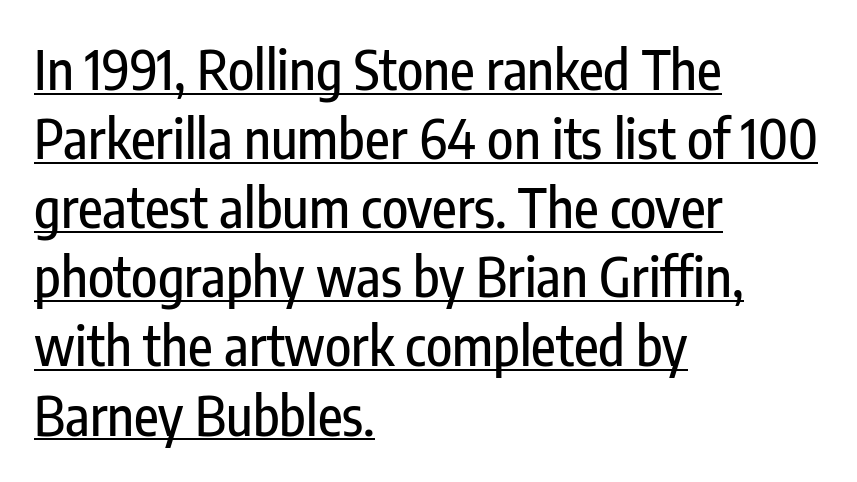
The image shows 54 px condensed sans-serif type, upright; set left-aligned, normal line spacing (1.28x), normal letter spacing, underlined; low stroke contrast and a medium x-height.
